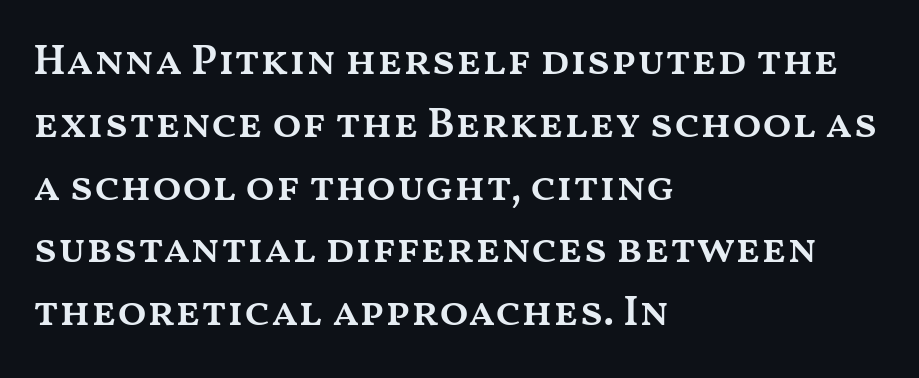
Q: Is the text bold? A: Semi-bold.
Q: Is the text italic (slanted)? A: No, it is upright.
Q: Is the text underlined? A: No.
Q: How is the paragraph aligned? A: Left-aligned.
Q: Is the spacing between letters normal or unusually wide? A: Normal.
Q: Is the spacing between lines tight, normal or loose? A: Normal.
Q: Width (condensed, normal, or wide)? A: Wide.
Q: Stroke contrast? A: Medium.
Q: x-height? A: Medium.
Q: Monospaced? A: No.
